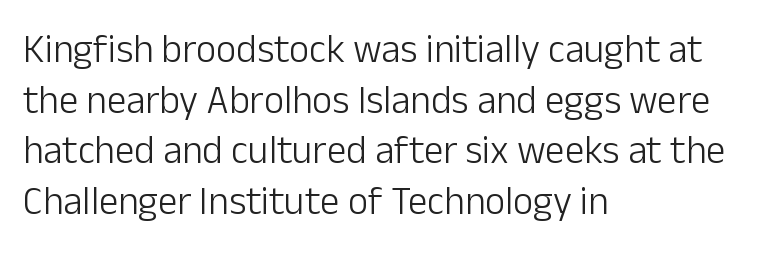
The image shows 39 px light sans-serif type, upright; set left-aligned, normal line spacing (1.3x), normal letter spacing, not underlined; low stroke contrast and a medium x-height.
